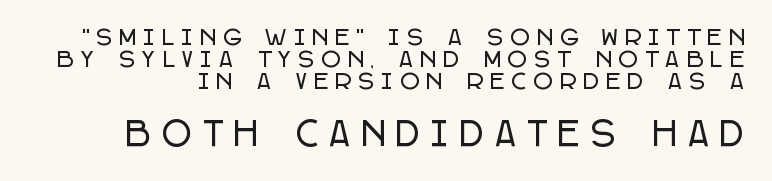
Rows of type sit shoulder to shoulder in the vertical direction. Here the designer chose a conventional face with non-uniform glyph widths. This layout puts the modest block above and the oversized block below. Style check: upright. Tracking here is generous; glyphs stand well apart from one another.
